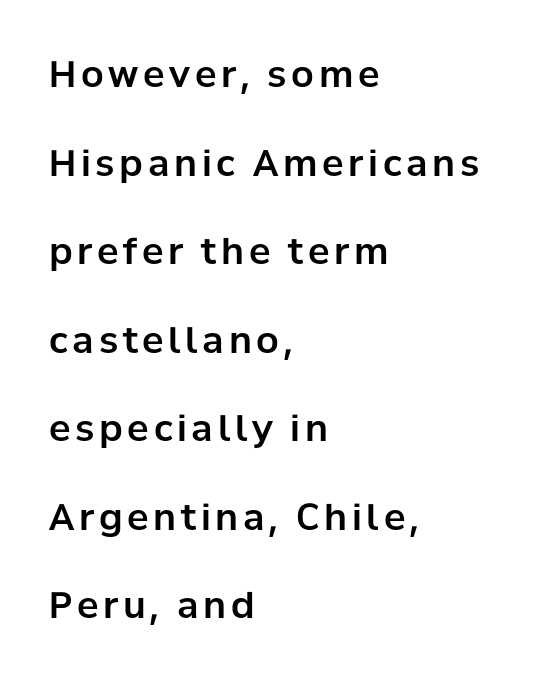
Q: Is the text italic (slanted)? A: No, it is upright.
Q: Is the typeface a serif or a sans-serif typeface? A: Sans-serif.
Q: Is the text underlined? A: No.
Q: How is the paragraph aligned? A: Left-aligned.
Q: Is the spacing between lines tight, normal or loose? A: Loose.
Q: Width (condensed, normal, or wide)? A: Normal.
Q: Stroke contrast? A: Low.
Q: x-height? A: Medium.
Q: Monospaced? A: No.
